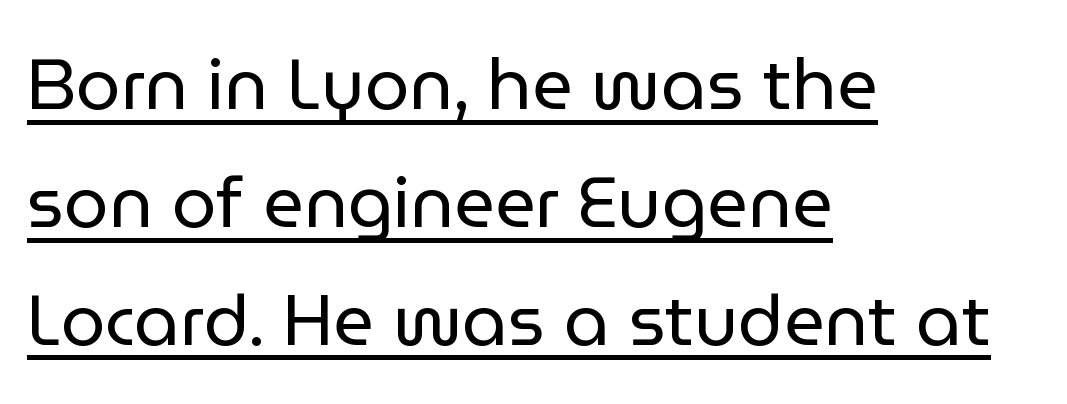
The image shows 71 px regular-weight sans-serif type, upright; set left-aligned, normal line spacing (1.66x), normal letter spacing, underlined; low stroke contrast and a medium x-height.
